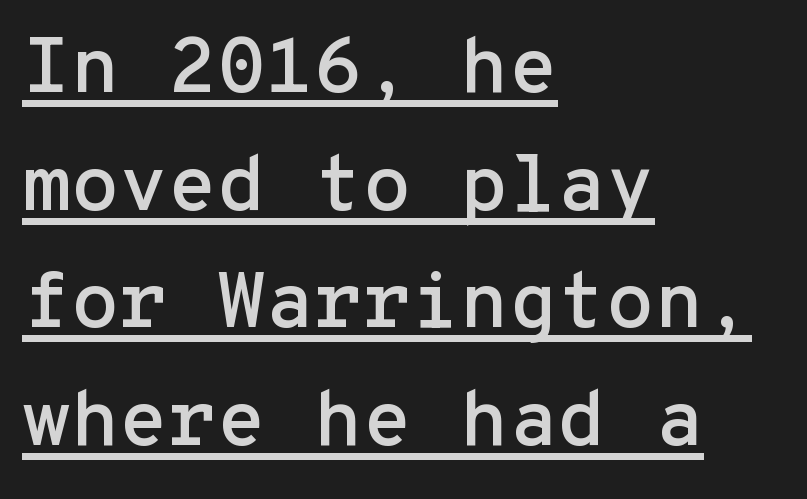
The image shows 79 px sans-serif type, upright, monospaced; set left-aligned, normal line spacing (1.49x), normal letter spacing, underlined; low stroke contrast and a medium x-height.
